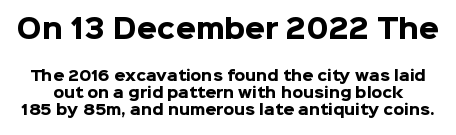
It's the straight-up-and-down kind of type. Students, note that the glyphs here touch the page at normal intervals. These lines carry a lot of weight — the face is fully bold. Look at the glyph heights: the upper group is clearly the bigger setting. The baseline area is clear.
